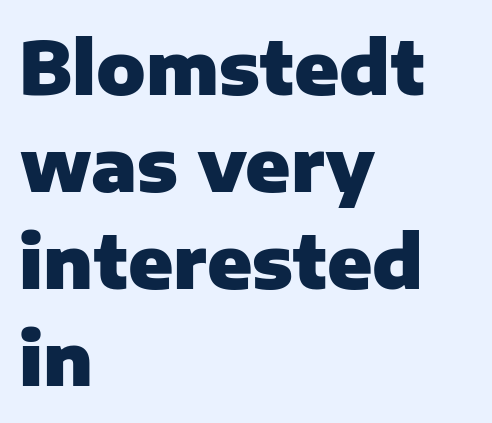
{"serif": "no", "italic": "no", "bold": "yes", "weight": "heavy", "width": "normal", "stroke_contrast": "low", "x_height": "medium", "monospaced": "no", "underline": "no", "align": "left", "line_spacing": "normal", "line_spacing_ratio": 1.33, "letter_spacing": "normal", "letter_spacing_em": 0.0, "glyph_px": 73}
